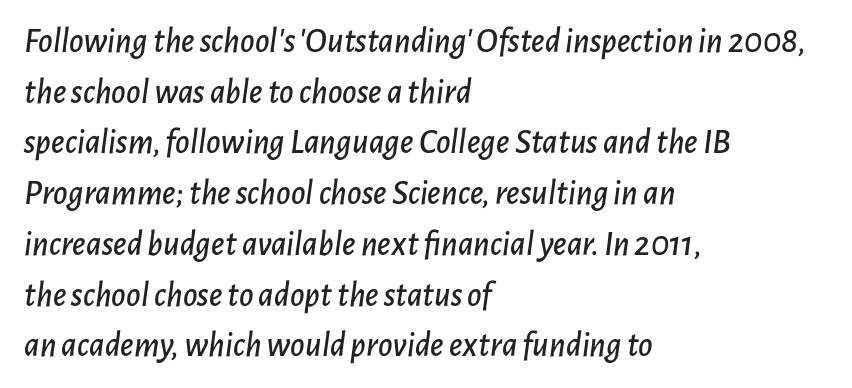
Honestly, there is no underline to notice here at all. Is the letter spacing exaggerated? No — it looks like the ordinary default. One glance says typical: line gaps are just what's usual. Designer's note — italics engaged. The rendering uses natural spacing where letterforms have individual widths.
